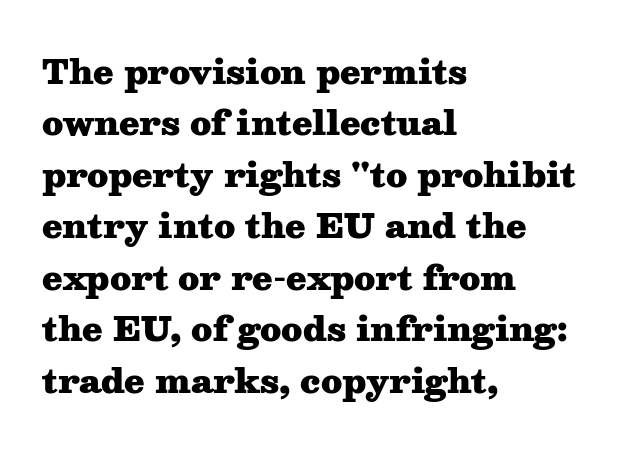
These lines are rendered in a variable-pitch font. You can tell from the footed stems that serif type was used. Has an underline been added? It has not. Strong, thick strokes mark this as bold type. The typography opts for an upright posture over an oblique one. Baseline-to-baseline distance is the conventional proportion of letter height.
